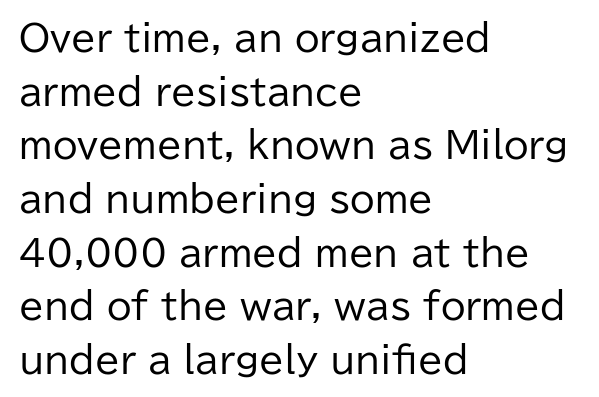
The space directly below the letters is spotless. Does the leading feel generous? No, just average. It's the straight-up-and-down kind of type. Is the type heavy? It reads as light-to-regular instead.
